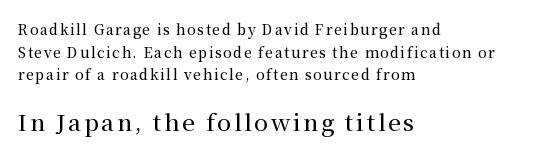
The image shows 23 px text type, upright; set left-aligned, normal line spacing (1.61x), not underlined; the second (bottom) block is 1.64x larger.
